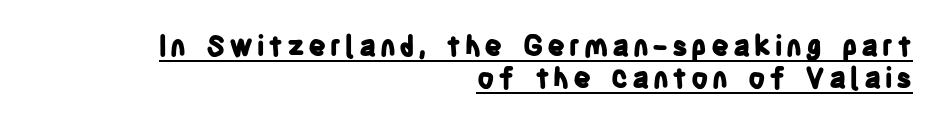
Q: Is the text bold? A: Yes.
Q: Is the text italic (slanted)? A: No, it is upright.
Q: Is the typeface a serif or a sans-serif typeface? A: Sans-serif.
Q: Is the text underlined? A: Yes.
Q: How is the paragraph aligned? A: Right-aligned.
Q: Width (condensed, normal, or wide)? A: Condensed.
Q: Stroke contrast? A: Low.
Q: x-height? A: Large.
Q: Monospaced? A: No.
